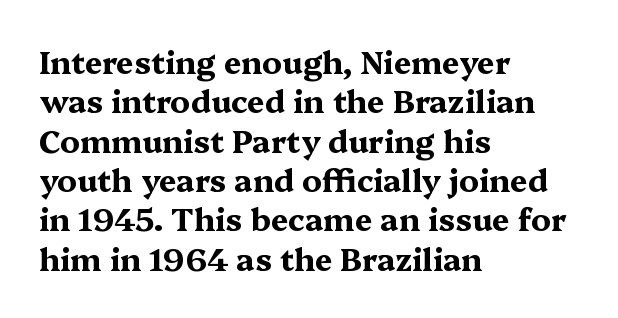
{"serif": "yes", "italic": "no", "bold": "yes", "weight": "bold", "width": "wide", "stroke_contrast": "medium", "x_height": "medium", "monospaced": "no", "underline": "no", "align": "left", "line_spacing": "normal", "line_spacing_ratio": 1.27, "letter_spacing": "normal", "letter_spacing_em": 0.0, "glyph_px": 31}
